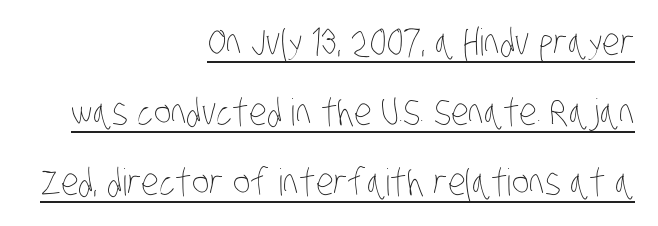
Q: Is the text bold? A: No.
Q: Is the text underlined? A: Yes.
Q: How is the paragraph aligned? A: Right-aligned.
Q: Is the spacing between letters normal or unusually wide? A: Normal.
Q: Width (condensed, normal, or wide)? A: Condensed.
Q: Stroke contrast? A: Low.
Q: x-height? A: Large.
Q: Monospaced? A: No.
